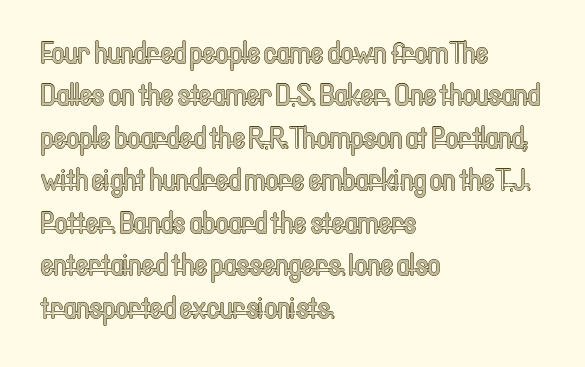
Characters follow at the spacing the type designer built in. Notice how the passage keeps a crisp vertical edge on the left only. Ascenders rise straight up at ninety degrees. Varying glyph widths throughout — classic text-font behaviour. The gap between lines stays unmarked.
